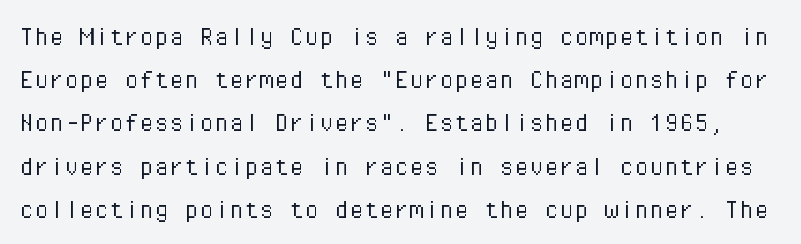
These lines sit exactly where default settings would place them. Beneath every word, the page is bare. Standard letterfit; no display-style spreading of the glyphs. The typeface has the unassuming heft of standard copy or less.
